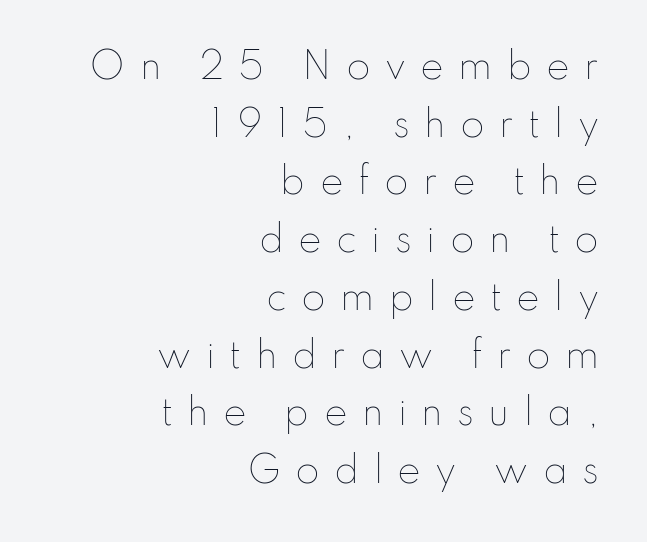
Letter spacing: wide. Lines of text with bare space underneath. The rendering anchors every line to the right-hand side. The rendering uses a moderate line-height, typical for paragraphs. Ascenders rise straight up at ninety degrees.
